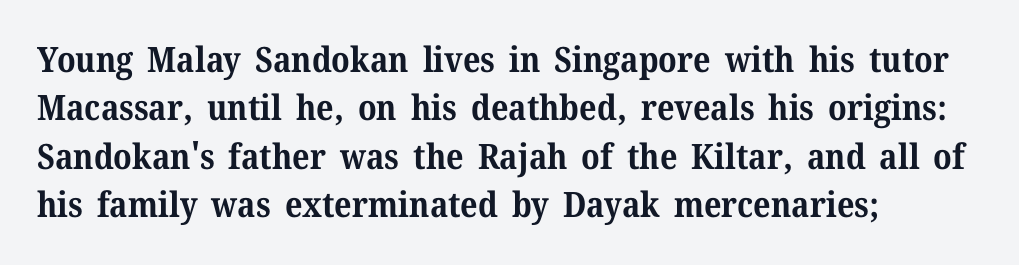
{"serif": "yes", "italic": "no", "bold": "yes", "weight": "bold", "width": "normal", "stroke_contrast": "medium", "x_height": "medium", "monospaced": "no", "underline": "no", "align": "left", "line_spacing": "normal", "line_spacing_ratio": 1.38, "letter_spacing": "normal", "letter_spacing_em": 0.0, "glyph_px": 35}
